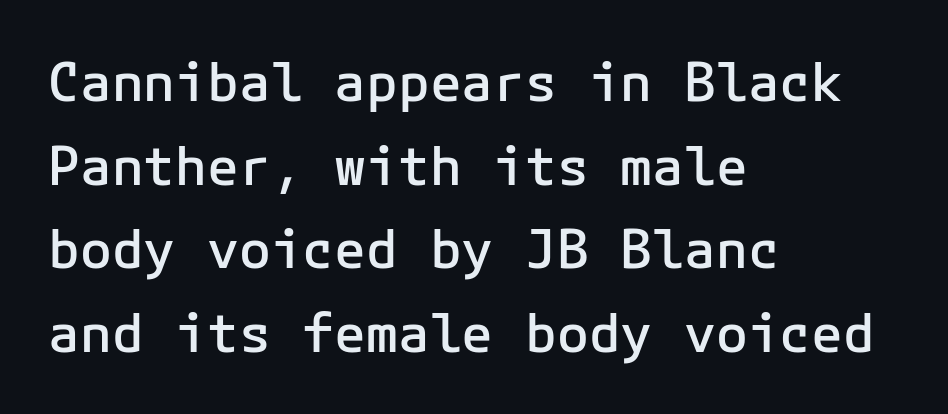
The image shows 53 px semibold sans-serif type, upright, monospaced; set left-aligned, normal line spacing (1.58x), normal letter spacing, not underlined; low stroke contrast and a medium x-height.
